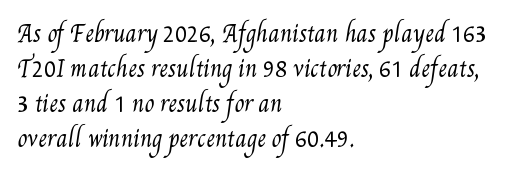
The image shows 22 px text type; set left-aligned, normal line spacing (1.59x), normal letter spacing, not underlined.
